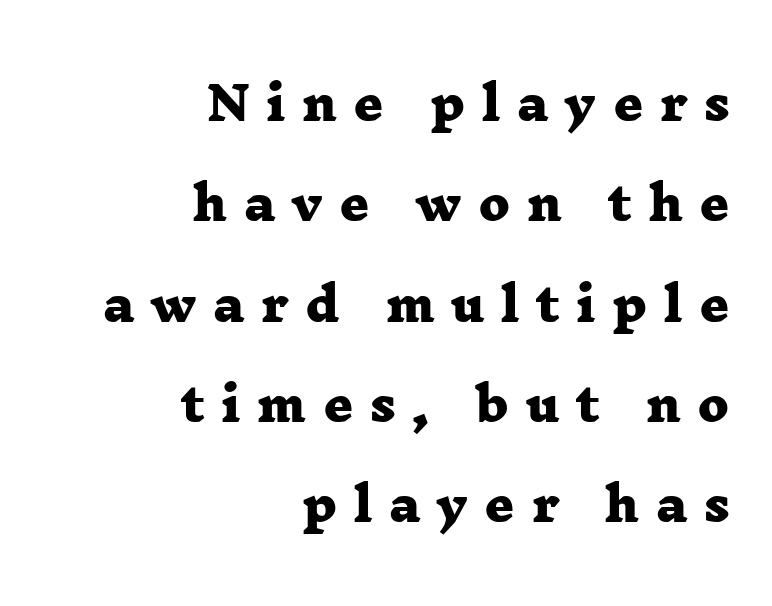
{"serif": "yes", "bold": "yes", "weight": "heavy", "width": "wide", "stroke_contrast": "low", "x_height": "medium", "monospaced": "no", "underline": "no", "align": "right", "line_spacing": "loose", "line_spacing_ratio": 2.18, "letter_spacing": "wide", "letter_spacing_em": 0.36, "glyph_px": 46}
